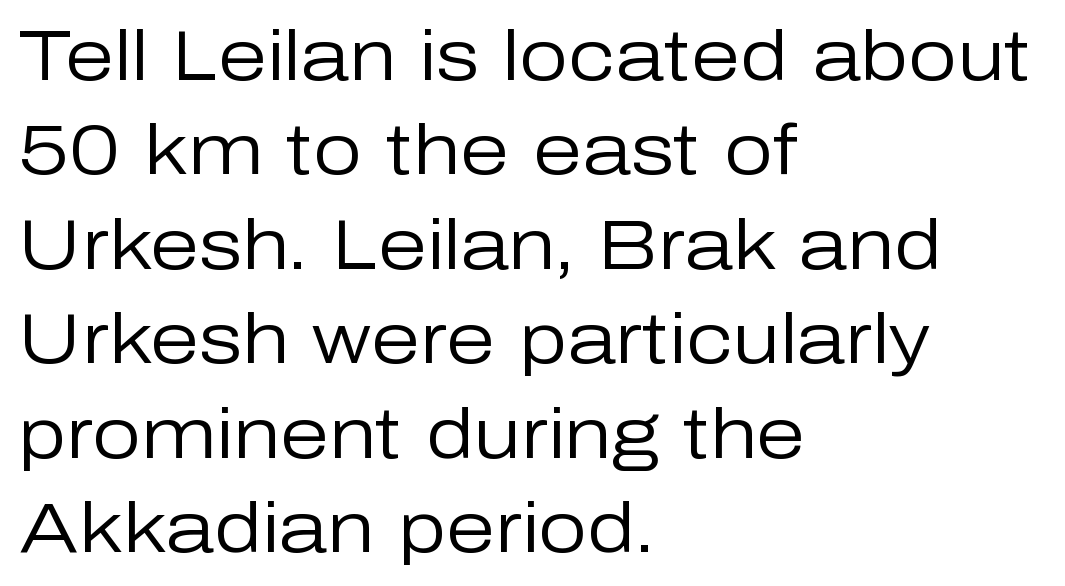
This rendering employs a face without finishing strokes, i.e., a sans-serif. The rag falls on the right side of this text block. Proportional: the letters do not fall into vertical columns. The vertical gap from one line to the next is medium. Heaviness? Minimal to ordinary, like unemphasized prose. The strip under each line holds only bare page.
